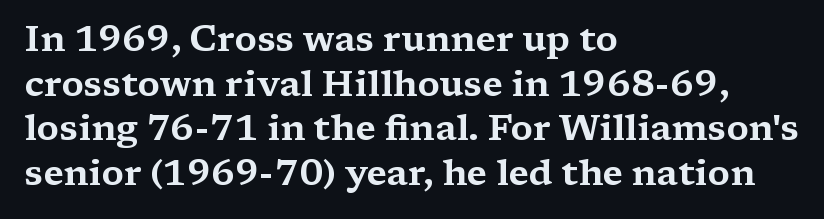
These lines are composed in type with serifs. There is no visible air inserted between adjacent glyphs. Nobody drew a line under any word here. Line beginnings align vertically; line endings do not. When letters stand straight like this, we call the style roman or upright.
